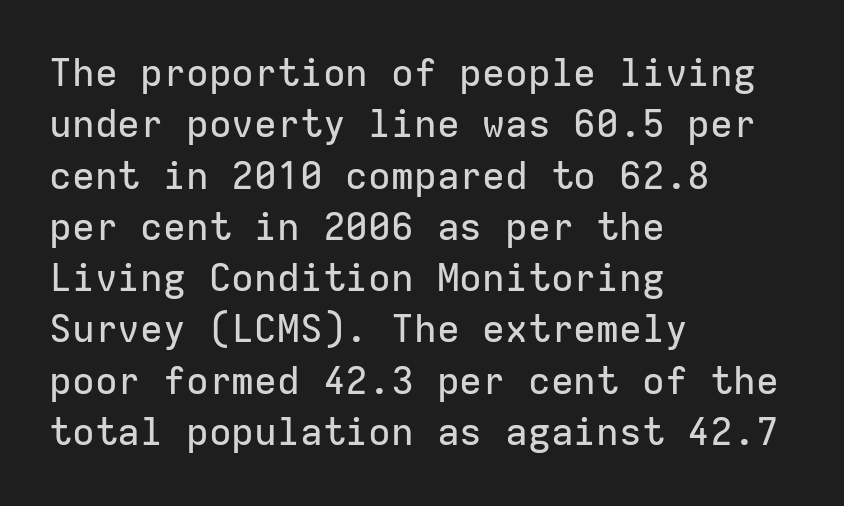
The letters sit at their default tracking, neither squeezed nor spread. Notice how descenders clear the ascenders below comfortably — that's standard leading. Ordinary non-slanted type is in use. The designer went with a sans here, leaving each stem footless. Just letters on the line, the space beneath them empty. Layout note: lines flush left.
